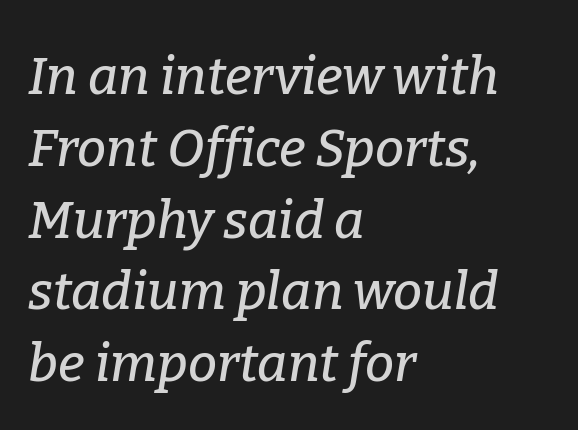
{"serif": "yes", "italic": "yes", "lean": "right", "slant_degrees": 9, "width": "normal", "stroke_contrast": "low", "x_height": "medium", "monospaced": "no", "underline": "no", "align": "left", "line_spacing": "normal", "line_spacing_ratio": 1.38, "letter_spacing": "normal", "letter_spacing_em": 0.0, "glyph_px": 52}
